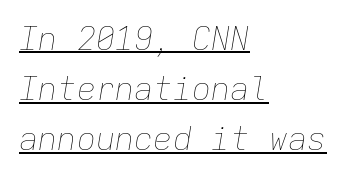
The image shows 32 px thin type, italic (leaning right), monospaced; set left-aligned, normal line spacing (1.57x), normal letter spacing, underlined; low stroke contrast and a medium x-height.
